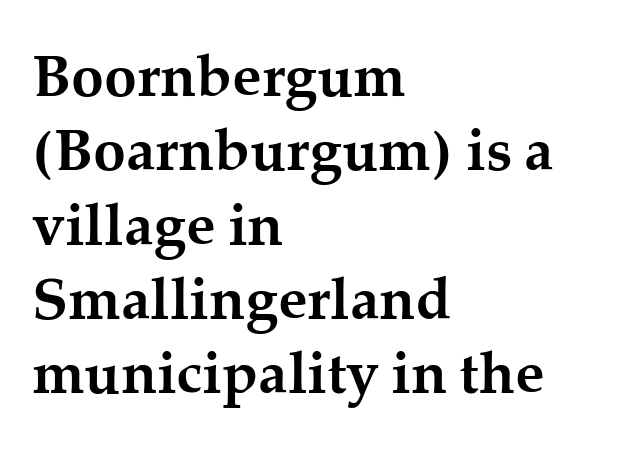
{"serif": "yes", "italic": "no", "bold": "yes", "weight": "semibold", "width": "normal", "stroke_contrast": "medium", "x_height": "medium", "monospaced": "no", "underline": "no", "align": "left", "line_spacing": "normal", "line_spacing_ratio": 1.26, "letter_spacing": "normal", "letter_spacing_em": 0.0, "glyph_px": 59}
